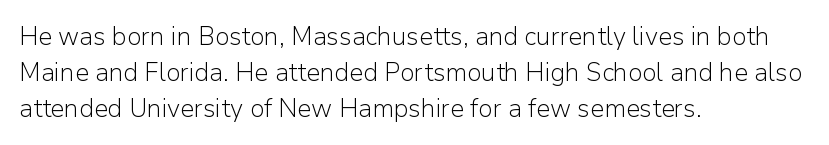
The rendering anchors every line to the left-hand side. Words appear dense and cohesive because spacing is normal. Does the leading feel generous? No, just average. A quiet, ordinary-to-light weight characterises the typeface.
